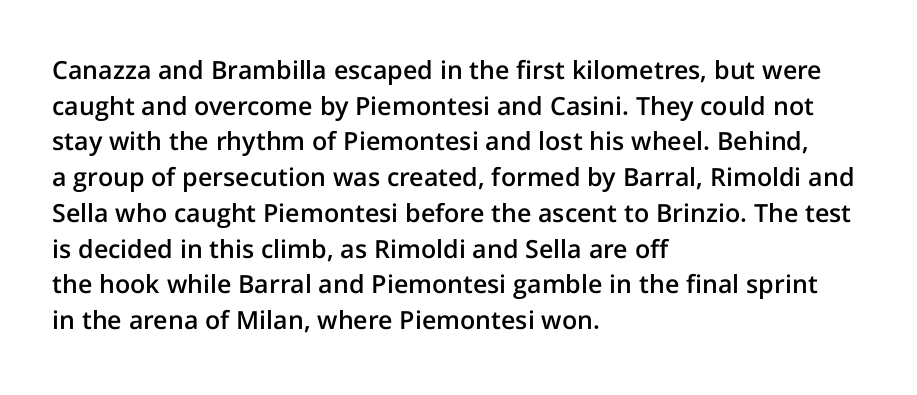
Q: Is the text bold? A: Semi-bold.
Q: Is the text italic (slanted)? A: No, it is upright.
Q: Is the text underlined? A: No.
Q: How is the paragraph aligned? A: Left-aligned.
Q: Is the spacing between letters normal or unusually wide? A: Normal.
Q: Is the spacing between lines tight, normal or loose? A: Normal.
